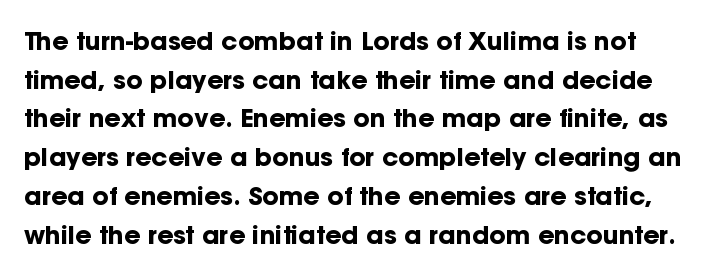
{"italic": "no", "bold": "yes", "underline": "no", "line_spacing": "normal", "line_spacing_ratio": 1.55, "letter_spacing": "normal", "letter_spacing_em": 0.0, "glyph_px": 25}
